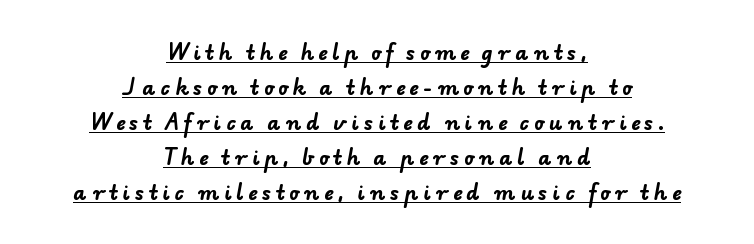
The setting favours the middle, as headings and verse often do. Somebody hit Ctrl+U on this one — the words are underlined. The font is running at its bold setting. Words appear elongated and porous because spacing is wide.
